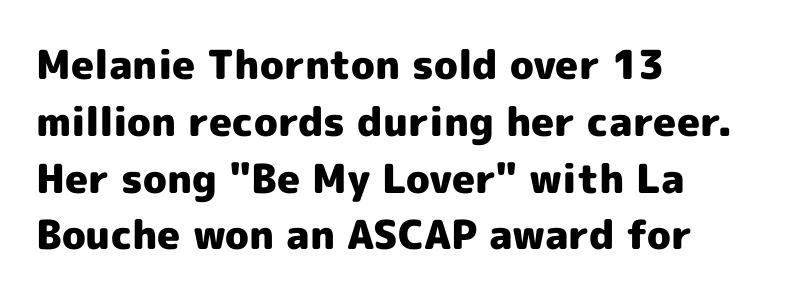
Q: Is the text bold? A: Yes.
Q: Is the text italic (slanted)? A: No, it is upright.
Q: Is the typeface a serif or a sans-serif typeface? A: Sans-serif.
Q: Is the text underlined? A: No.
Q: How is the paragraph aligned? A: Left-aligned.
Q: Is the spacing between letters normal or unusually wide? A: Normal.
Q: Is the spacing between lines tight, normal or loose? A: Normal.
Q: Width (condensed, normal, or wide)? A: Normal.
Q: x-height? A: Medium.
Q: Monospaced? A: No.
